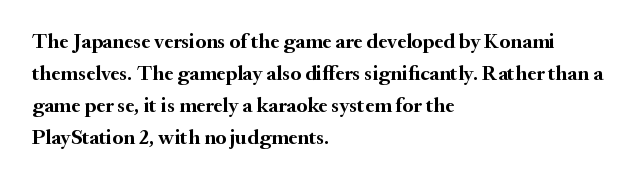
Q: Is the text bold? A: Yes.
Q: Is the text italic (slanted)? A: No, it is upright.
Q: Is the text underlined? A: No.
Q: How is the paragraph aligned? A: Left-aligned.
Q: Is the spacing between letters normal or unusually wide? A: Normal.
Q: Is the spacing between lines tight, normal or loose? A: Normal.
